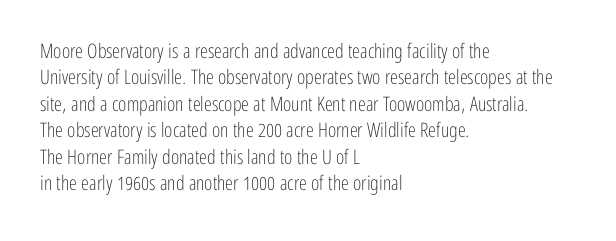
Q: Is the text bold? A: No.
Q: Is the text italic (slanted)? A: No, it is upright.
Q: Is the text underlined? A: No.
Q: How is the paragraph aligned? A: Left-aligned.
Q: Is the spacing between letters normal or unusually wide? A: Normal.
Q: Is the spacing between lines tight, normal or loose? A: Normal.
